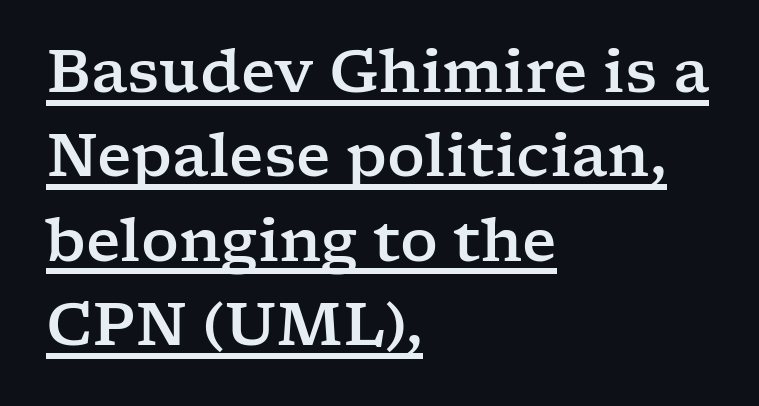
The image shows 59 px wide serif type, upright; set left-aligned, normal line spacing (1.43x), normal letter spacing, underlined; low stroke contrast and a medium x-height.
